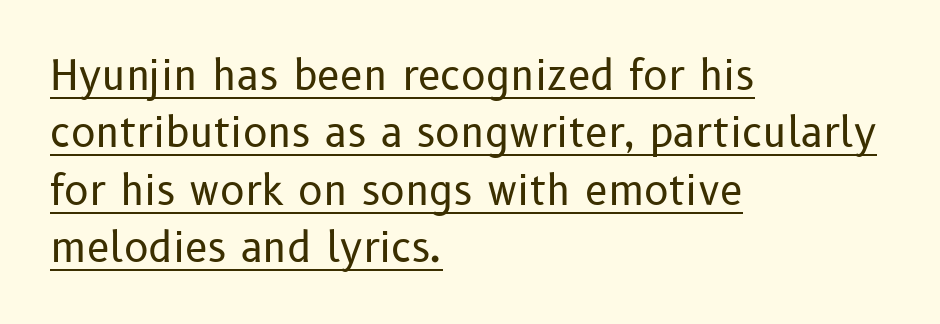
Tall strokes in this sample are plumb rather than angled. Regular leading. The typesetter has applied underlining to the passage shown. The type family on display is of the sans-serif kind.
